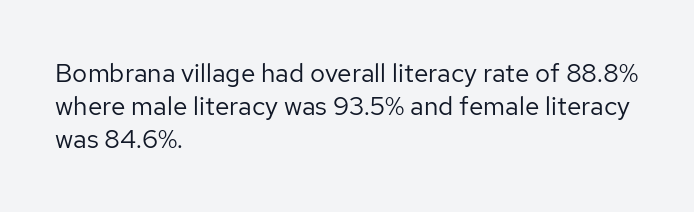
When letters stand straight like this, we call the style roman or upright. These lines sit exactly where default settings would place them. Students, note that the glyphs here touch the page at normal intervals. The passage shown is not bold in any degree. In CSS terms this would be text-align: left. Underlining? Definitely not there.
